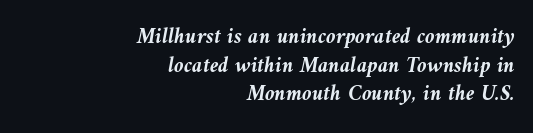
Q: Is the text bold? A: Yes.
Q: Is the text italic (slanted)? A: Yes, it leans left by about 9 degrees.
Q: Is the text underlined? A: No.
Q: How is the paragraph aligned? A: Right-aligned.
Q: Is the spacing between letters normal or unusually wide? A: Normal.
Q: Is the spacing between lines tight, normal or loose? A: Normal.
